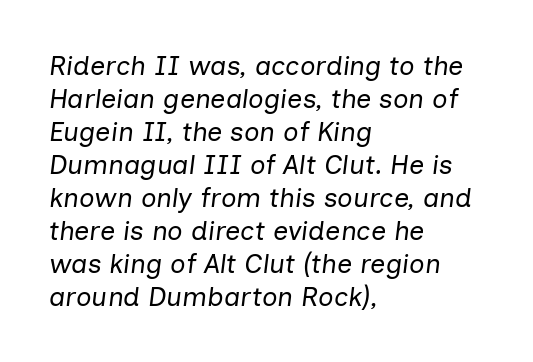
{"italic": "yes", "lean": "right", "slant_degrees": 7, "bold": "no", "underline": "no", "align": "left", "line_spacing_ratio": 1.22, "letter_spacing": "normal", "letter_spacing_em": 0.0, "glyph_px": 27}
